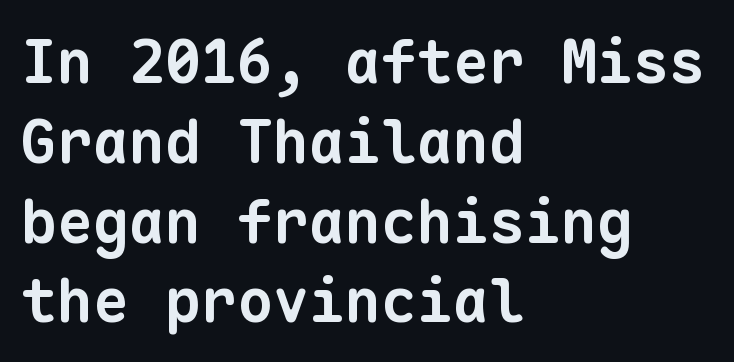
What stands out about the letter spacing? Nothing — it is the standard amount. Look at the bottom of the vertical strokes: they stop flat, with no serifs. A dark, heavy texture on the line: the type is bold. This sample has the even, mechanical cadence of fixed-width lettering. These lines are set flush left with a ragged right edge.
